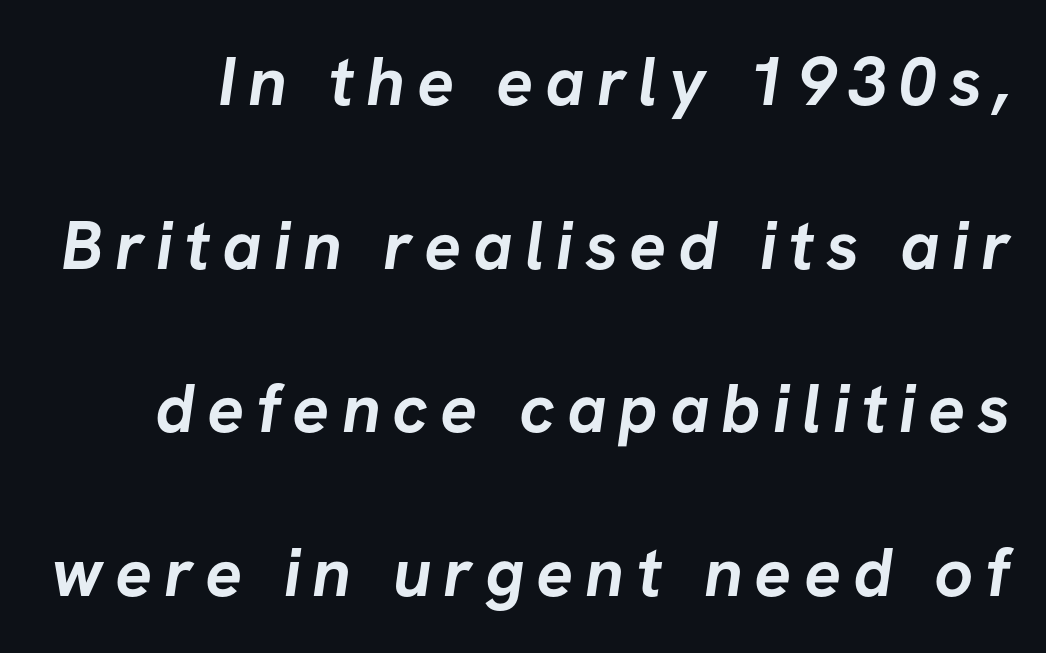
The type family on display is of the sans-serif kind. These lines stand farther apart than default settings would place them. Emphasis by weight is at full strength: bold. The space directly below the letters is spotless. Here the designer chose a conventional face with non-uniform glyph widths.
